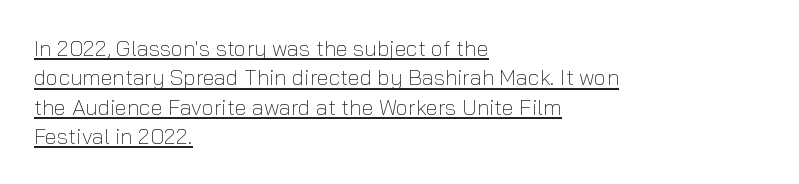
{"italic": "no", "bold": "no", "underline": "yes", "align": "left", "line_spacing": "normal", "line_spacing_ratio": 1.33, "letter_spacing": "normal", "letter_spacing_em": 0.0, "glyph_px": 22}
